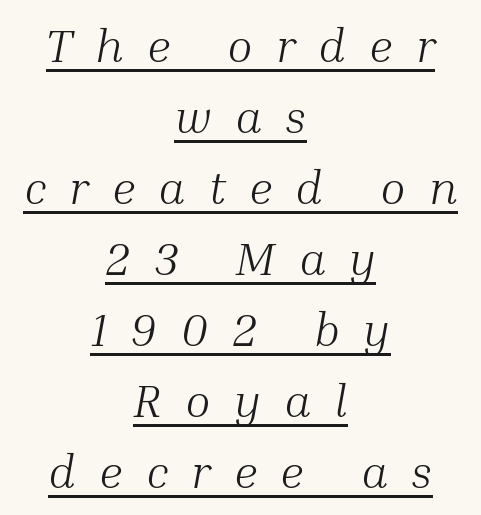
{"serif": "yes", "italic": "yes", "lean": "right", "slant_degrees": 10, "bold": "no", "weight": "light", "width": "normal", "stroke_contrast": "medium", "x_height": "medium", "monospaced": "no", "underline": "yes", "align": "center", "line_spacing": "normal", "line_spacing_ratio": 1.51, "letter_spacing": "wide", "letter_spacing_em": 0.49, "glyph_px": 47}
